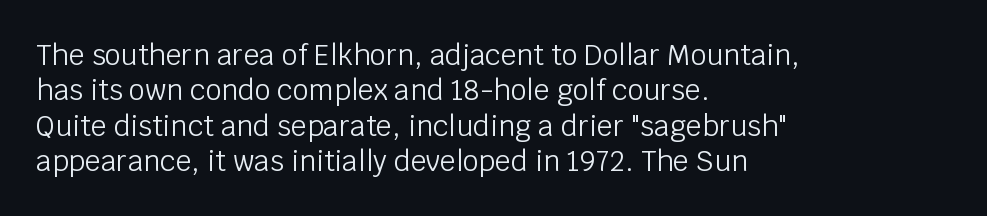
Q: Is the text bold? A: No.
Q: Is the text italic (slanted)? A: No, it is upright.
Q: Is the typeface a serif or a sans-serif typeface? A: Sans-serif.
Q: Is the text underlined? A: No.
Q: How is the paragraph aligned? A: Left-aligned.
Q: Is the spacing between letters normal or unusually wide? A: Normal.
Q: Is the spacing between lines tight, normal or loose? A: Normal.
Q: Width (condensed, normal, or wide)? A: Normal.
Q: Stroke contrast? A: Low.
Q: x-height? A: Large.
Q: Monospaced? A: No.
